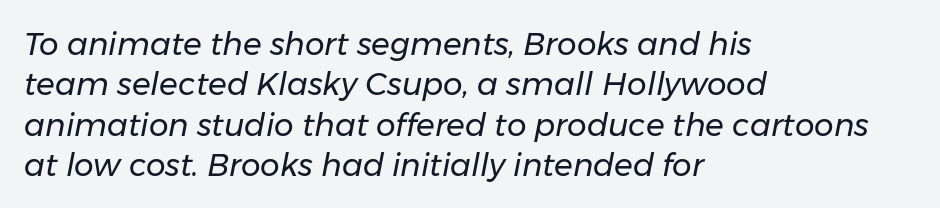
There is no visible air inserted between adjacent glyphs. Stems and bowls with no extra thickness — not bold. The letters are slanted; this is an italic face. Type without underlining.
